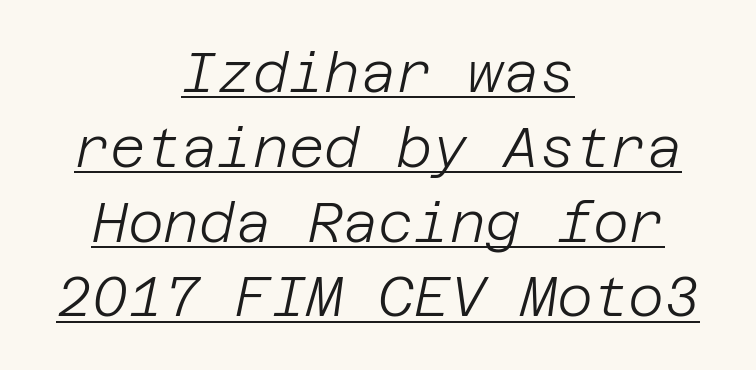
{"italic": "yes", "lean": "right", "slant_degrees": 12, "bold": "no", "weight": "light", "width": "normal", "stroke_contrast": "low", "x_height": "large", "underline": "yes", "align": "center", "line_spacing": "normal", "line_spacing_ratio": 1.36, "letter_spacing": "normal", "letter_spacing_em": 0.0, "glyph_px": 55}
